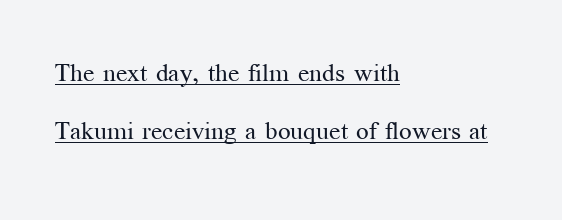
The image shows 25 px text type, upright; set left-aligned, loose line spacing (2.32x), normal letter spacing, underlined.
